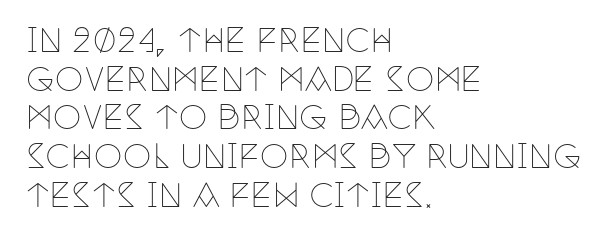
Q: Is the text bold? A: No.
Q: Is the text italic (slanted)? A: No, it is upright.
Q: Is the typeface a serif or a sans-serif typeface? A: Serif.
Q: Is the text underlined? A: No.
Q: How is the paragraph aligned? A: Left-aligned.
Q: Is the spacing between letters normal or unusually wide? A: Normal.
Q: Width (condensed, normal, or wide)? A: Condensed.
Q: Stroke contrast? A: Low.
Q: x-height? A: Large.
Q: Monospaced? A: No.
